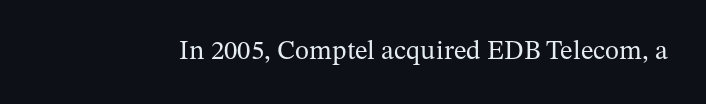
Has an underline been added? It has not. The type is set solid horizontally, with unmodified tracking. The characters are drawn with everyday or finer stroke widths. Every character sits straight up, as roman type does.
